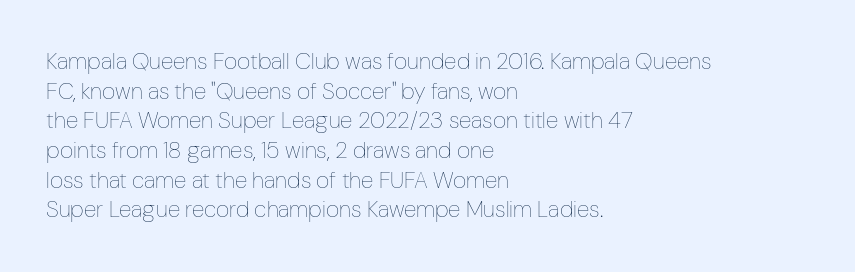
{"italic": "no", "bold": "no", "underline": "no", "align": "left", "line_spacing": "normal", "line_spacing_ratio": 1.29, "letter_spacing": "normal", "letter_spacing_em": 0.0, "glyph_px": 23}
